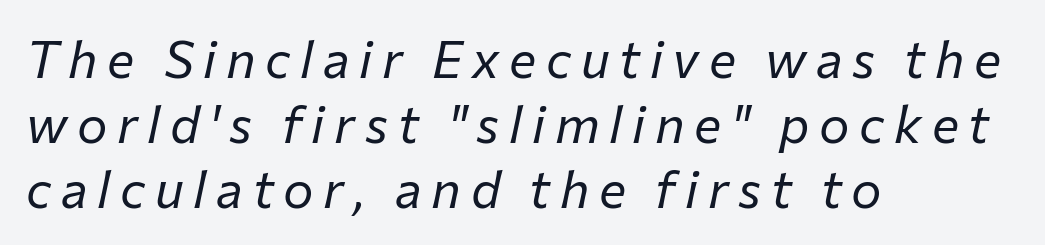
Q: Is the text bold? A: No.
Q: Is the text italic (slanted)? A: Yes, it leans right by about 12 degrees.
Q: Is the text underlined? A: No.
Q: How is the paragraph aligned? A: Left-aligned.
Q: Is the spacing between lines tight, normal or loose? A: Normal.
Q: Width (condensed, normal, or wide)? A: Normal.
Q: Stroke contrast? A: Low.
Q: x-height? A: Medium.
Q: Monospaced? A: No.
